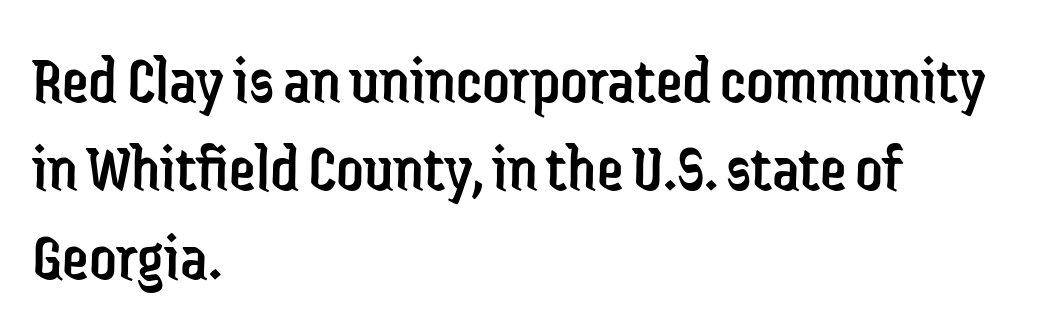
The image shows 67 px regular-weight, condensed sans-serif type, upright; set left-aligned, normal line spacing (1.32x), normal letter spacing, not underlined; low stroke contrast and a medium x-height.
